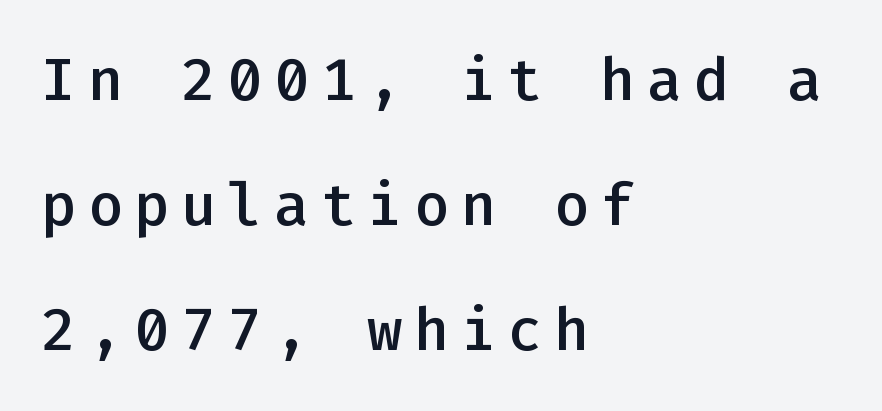
The lines are quadded left. Summary of vertical rhythm: relaxed, with wide interline spacing. Upright lettering throughout. The sample has been set in demibold, a notch under bold. Has an underline been added? It has not.
